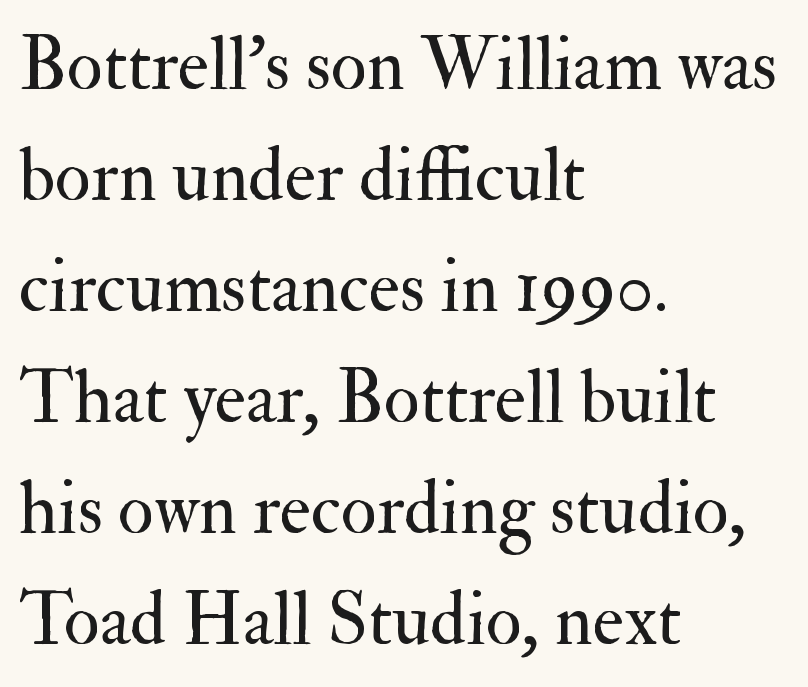
What's the leading like? Ordinary, nothing unusual. You could not count columns in this text — the font is proportionally spaced. The axis of the letterforms is exactly vertical. Check where the strokes stop: tiny serifs finish them off. The horizontal fit of the characters is conventional and even. The typesetting does not lean heavy: it is not bold.
